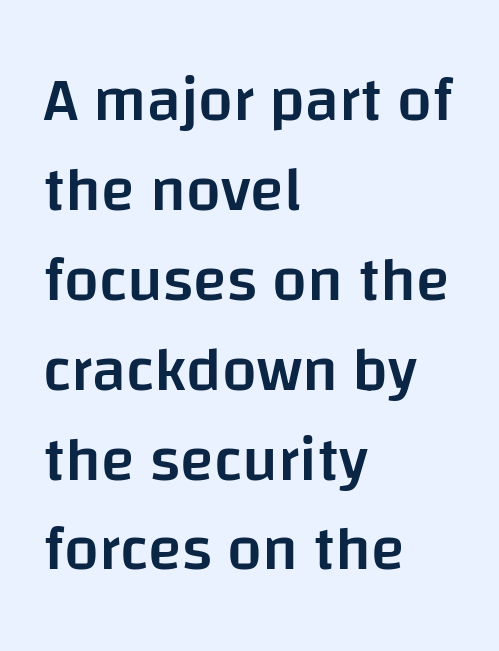
Italic? Not at all — the glyphs are vertical. To sum up the face: it is a sans, with no serifs. The area under the type is left untouched. This sample has the flowing, uneven cadence of proportional lettering. What's the leading like? Ordinary, nothing unusual. The font is running at a semibold setting, under full bold.
